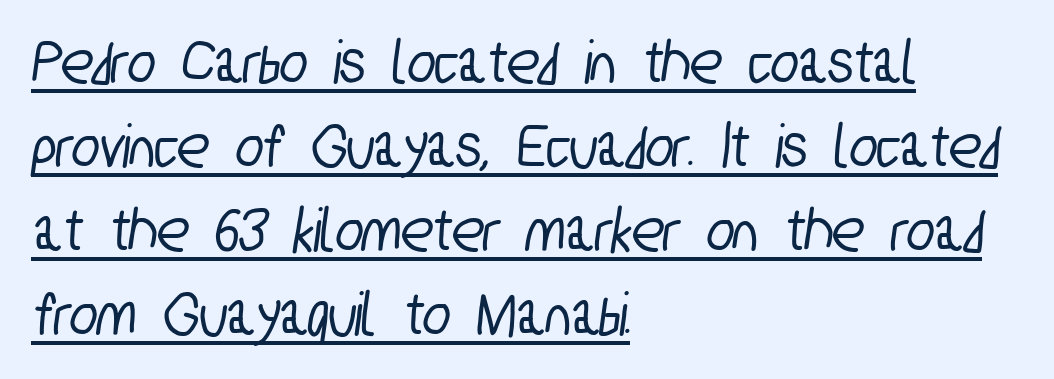
The image shows 65 px condensed sans-serif type; set left-aligned, normal line spacing (1.29x), normal letter spacing, underlined; low stroke contrast and a medium x-height.
